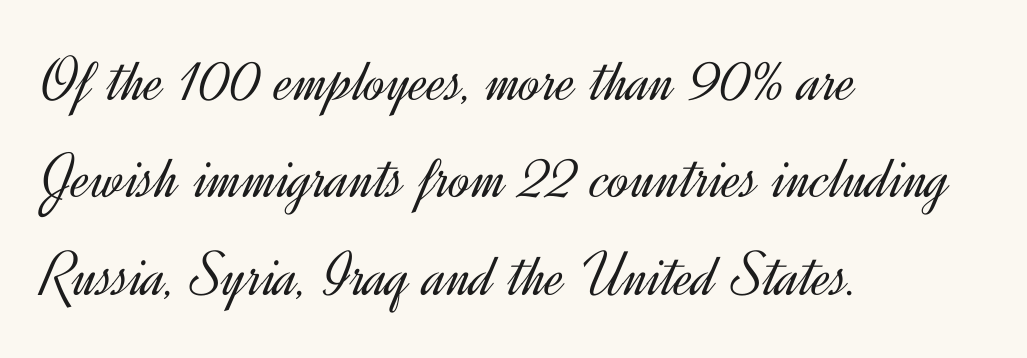
The image shows 64 px light sans-serif type; set left-aligned, normal line spacing (1.52x), normal letter spacing, not underlined; a small x-height.
